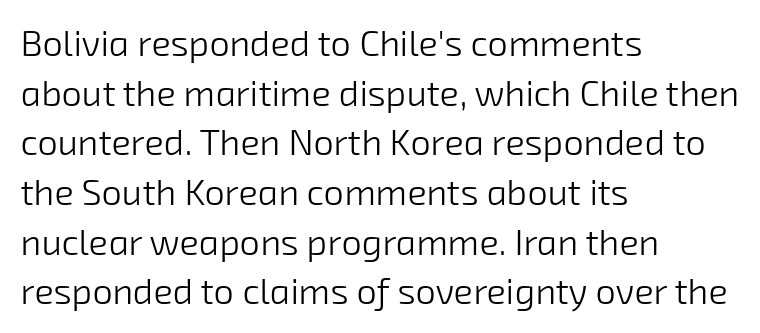
Decoration check: the copy has no underline. Is this a fixed-width face? No — the glyphs have proportional, varying widths. Short note: letters normally spaced. Line starts are locked; line ends wander. Students, observe: this is what conventionally led text looks like.
